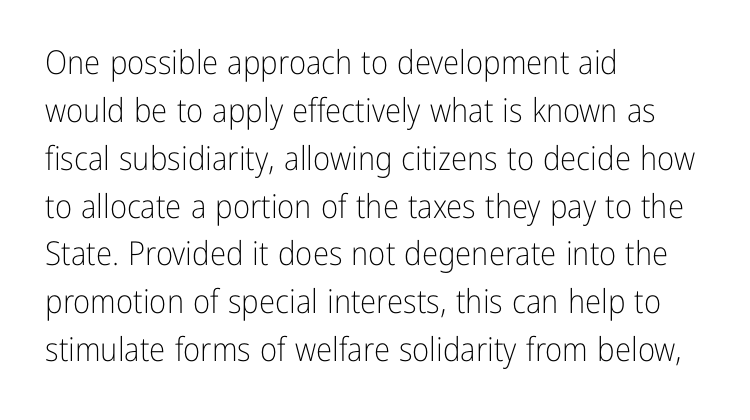
The image shows 33 px light, condensed sans-serif type, upright; set left-aligned, normal line spacing (1.45x), normal letter spacing, not underlined; low stroke contrast and a medium x-height.
